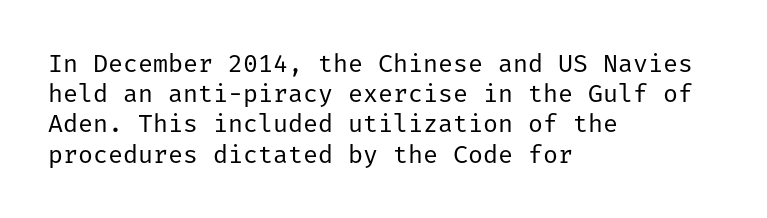
The image shows 25 px text type, upright; set left-aligned, line spacing 1.21x, normal letter spacing, not underlined.
